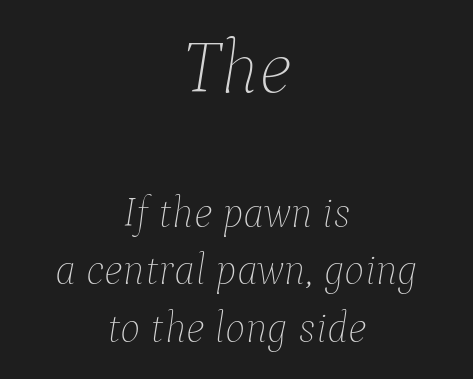
The image shows 76 px thin type, italic (leaning right); set centered, normal line spacing (1.34x), normal letter spacing, not underlined; the first (top) block is 1.77x larger; low stroke contrast and a medium x-height.
